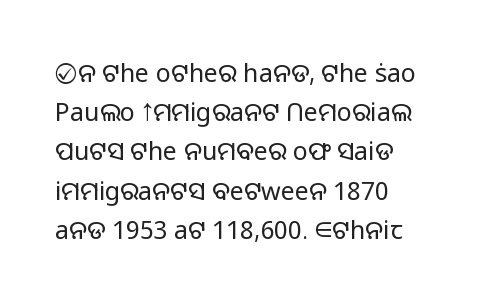
{"italic": "no", "bold": "no", "underline": "no", "align": "left", "line_spacing": "normal", "line_spacing_ratio": 1.57, "letter_spacing": "normal", "letter_spacing_em": 0.0, "glyph_px": 25}
